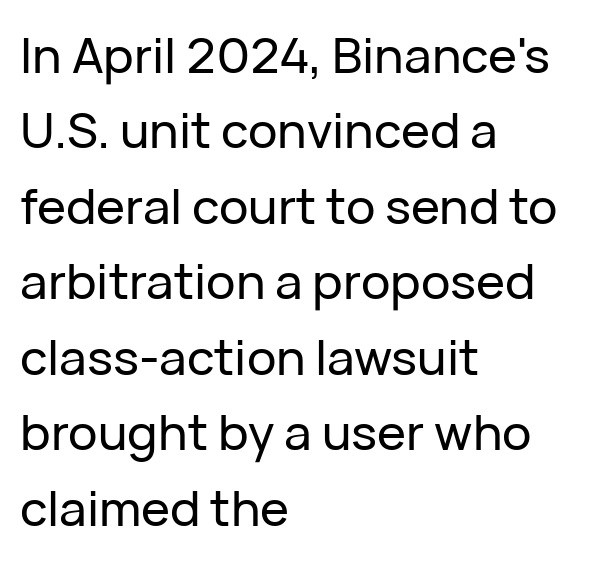
{"serif": "no", "italic": "no", "width": "normal", "stroke_contrast": "low", "x_height": "medium", "monospaced": "no", "underline": "no", "align": "left", "line_spacing": "normal", "line_spacing_ratio": 1.54, "letter_spacing": "normal", "letter_spacing_em": 0.0, "glyph_px": 49}
